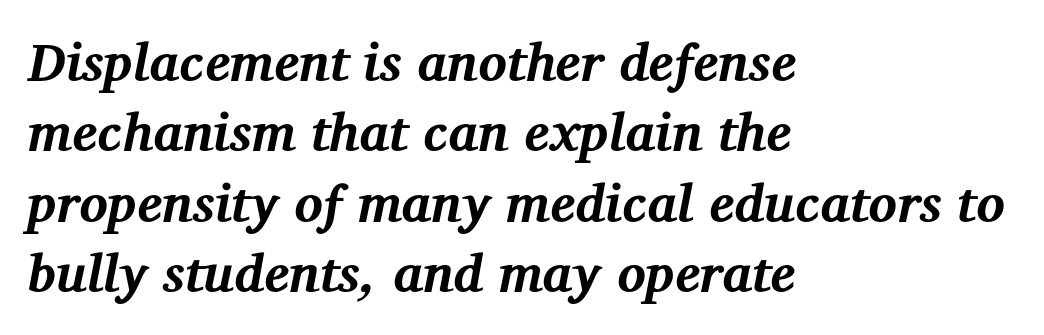
The image shows 53 px bold serif type, italic (leaning right); set left-aligned, normal line spacing (1.33x), normal letter spacing, not underlined; medium stroke contrast and a medium x-height.
